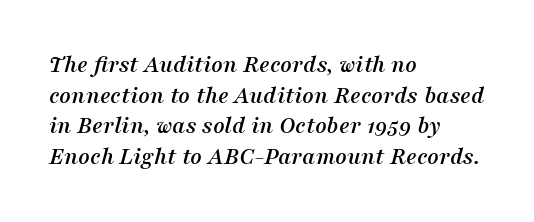
Type without underlining. Where is the straight margin? On the left. These lines keep a tight, regular rhythm from letter to letter. Compared with ordinary roman type, these characters are visibly tilted.
